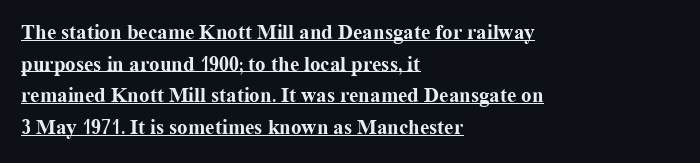
{"italic": "no", "bold": "yes", "underline": "yes", "align": "left", "line_spacing": "normal", "line_spacing_ratio": 1.51, "letter_spacing": "normal", "letter_spacing_em": 0.0, "glyph_px": 21}
